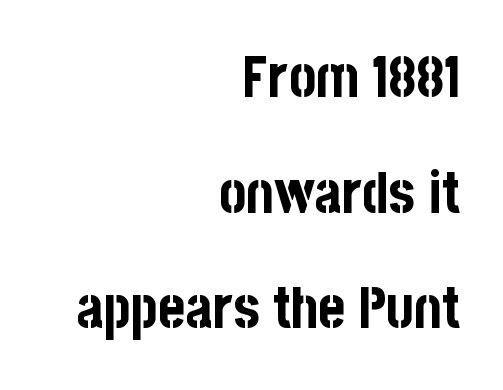
The image shows 57 px bold, condensed sans-serif type, upright; set right-aligned, loose line spacing (2.03x), normal letter spacing, not underlined; low stroke contrast and a large x-height.
